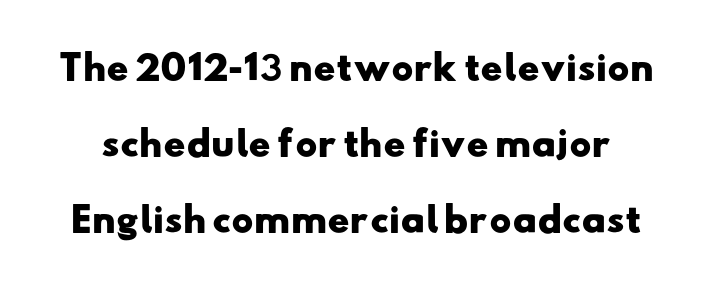
The image shows 33 px heavy, wide sans-serif type; set loose line spacing (2.31x), normal letter spacing, not underlined; low stroke contrast and a small x-height.
